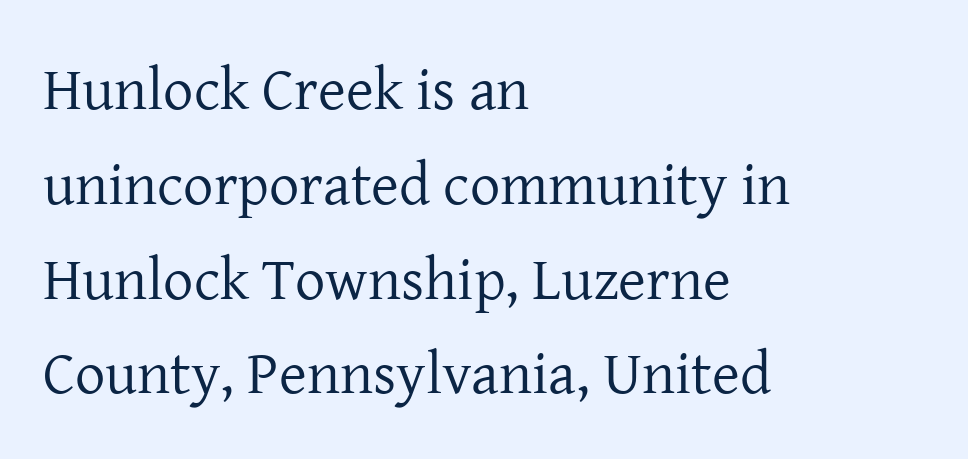
The image shows 60 px regular-weight serif type, upright; set left-aligned, normal line spacing (1.58x), normal letter spacing, not underlined; low stroke contrast and a medium x-height.
